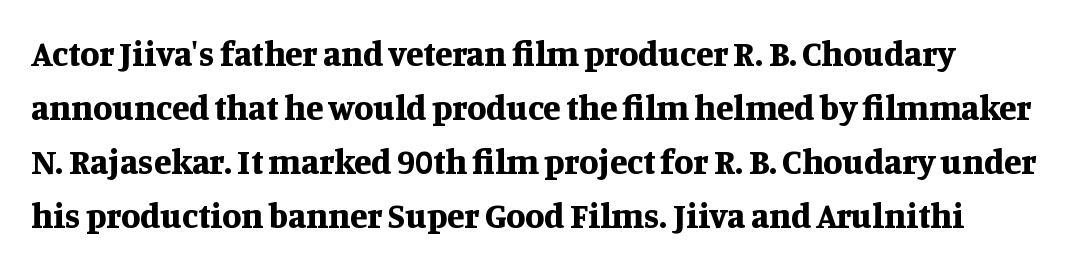
Q: Is the text bold? A: Yes.
Q: Is the text italic (slanted)? A: No, it is upright.
Q: Is the typeface a serif or a sans-serif typeface? A: Serif.
Q: Is the text underlined? A: No.
Q: Is the spacing between letters normal or unusually wide? A: Normal.
Q: Is the spacing between lines tight, normal or loose? A: Normal.
Q: Width (condensed, normal, or wide)? A: Normal.
Q: Stroke contrast? A: Medium.
Q: x-height? A: Large.
Q: Monospaced? A: No.
